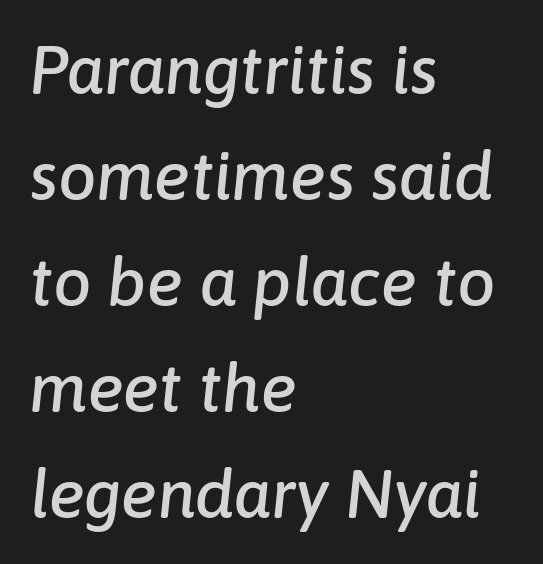
Q: Is the text italic (slanted)? A: Yes, it leans right by about 6 degrees.
Q: Is the text underlined? A: No.
Q: How is the paragraph aligned? A: Left-aligned.
Q: Is the spacing between letters normal or unusually wide? A: Normal.
Q: Is the spacing between lines tight, normal or loose? A: Normal.
Q: Width (condensed, normal, or wide)? A: Normal.
Q: Stroke contrast? A: Low.
Q: x-height? A: Medium.
Q: Monospaced? A: No.
